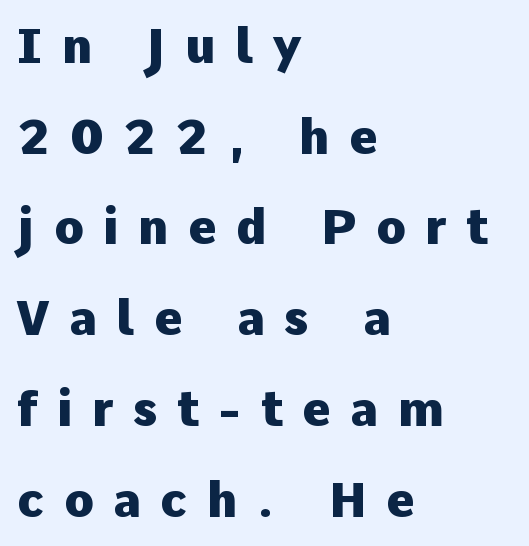
{"serif": "no", "italic": "no", "bold": "yes", "weight": "heavy", "width": "normal", "stroke_contrast": "low", "x_height": "medium", "monospaced": "no", "underline": "no", "align": "left", "line_spacing_ratio": 1.89, "letter_spacing": "wide", "letter_spacing_em": 0.41, "glyph_px": 48}
